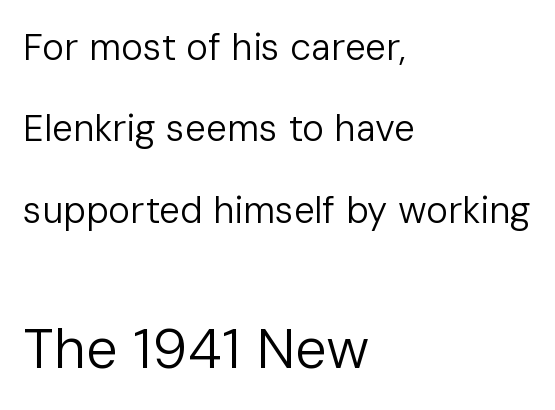
The image shows 56 px regular-weight sans-serif type, upright; set left-aligned, loose line spacing (2.2x), normal letter spacing, not underlined; the second (bottom) block is 1.51x larger; low stroke contrast and a medium x-height.
